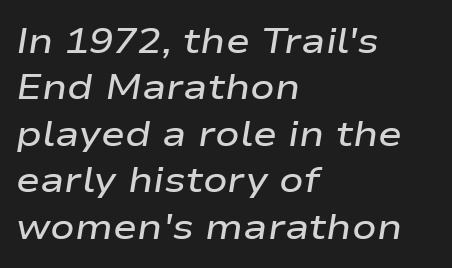
Q: Is the text bold? A: Semi-bold.
Q: Is the text italic (slanted)? A: Yes, it leans right by about 9 degrees.
Q: Is the text underlined? A: No.
Q: How is the paragraph aligned? A: Left-aligned.
Q: Is the spacing between letters normal or unusually wide? A: Normal.
Q: Is the spacing between lines tight, normal or loose? A: Normal.
Q: Width (condensed, normal, or wide)? A: Wide.
Q: Stroke contrast? A: Low.
Q: x-height? A: Medium.
Q: Monospaced? A: No.
